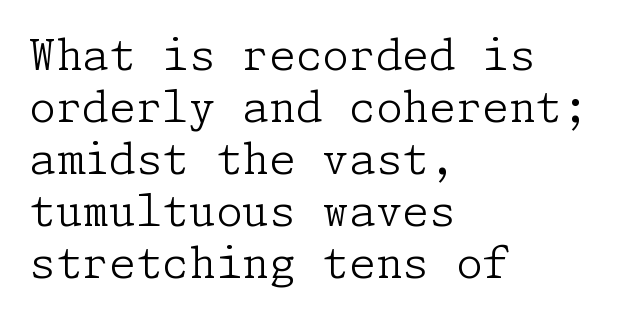
Q: Is the text bold? A: No.
Q: Is the text italic (slanted)? A: No, it is upright.
Q: Is the typeface a serif or a sans-serif typeface? A: Serif.
Q: Is the text underlined? A: No.
Q: How is the paragraph aligned? A: Left-aligned.
Q: Is the spacing between letters normal or unusually wide? A: Normal.
Q: Width (condensed, normal, or wide)? A: Normal.
Q: Stroke contrast? A: Low.
Q: x-height? A: Medium.
